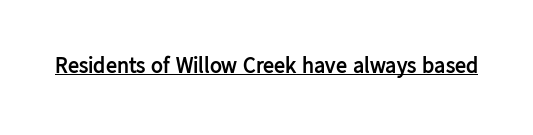
{"italic": "no", "bold": "yes", "underline": "yes", "letter_spacing": "normal", "letter_spacing_em": 0.0, "glyph_px": 22}
